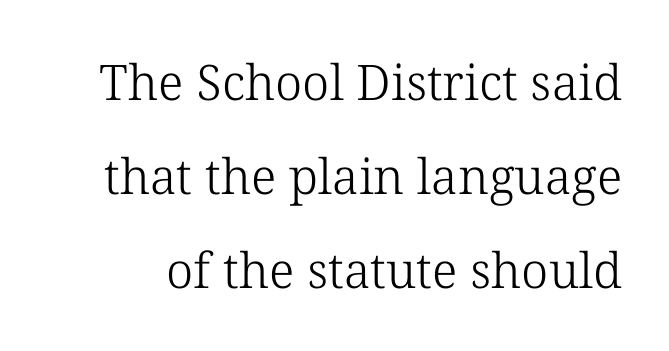
A light-to-regular cut is what we see here. No italicization has been applied; the sample stays upright. Beneath every word, the page is bare. To sum up the face: it has serifs.
